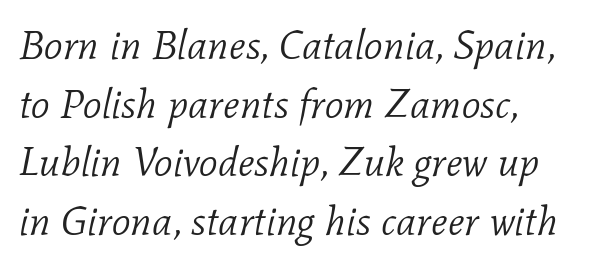
{"serif": "yes", "italic": "yes", "lean": "right", "slant_degrees": 11, "bold": "no", "weight": "light", "width": "normal", "stroke_contrast": "low", "x_height": "medium", "monospaced": "no", "underline": "no", "align": "left", "line_spacing": "normal", "line_spacing_ratio": 1.43, "letter_spacing": "normal", "letter_spacing_em": 0.0, "glyph_px": 41}
